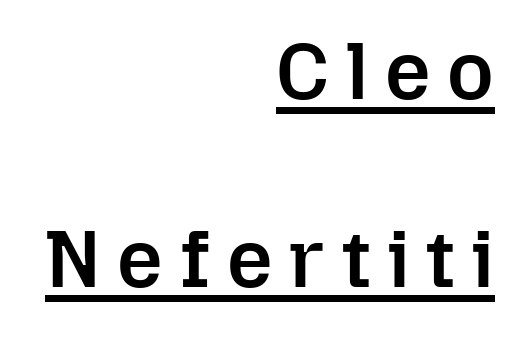
Posture: straight, roman, zero tilt. Note the varied advance widths — an 'i' is clearly narrower than an 'm'. Honestly, the letter spacing is so wide it's the main thing you notice. Visually the block forms a straight wall on the right and a jagged coastline on the left.
